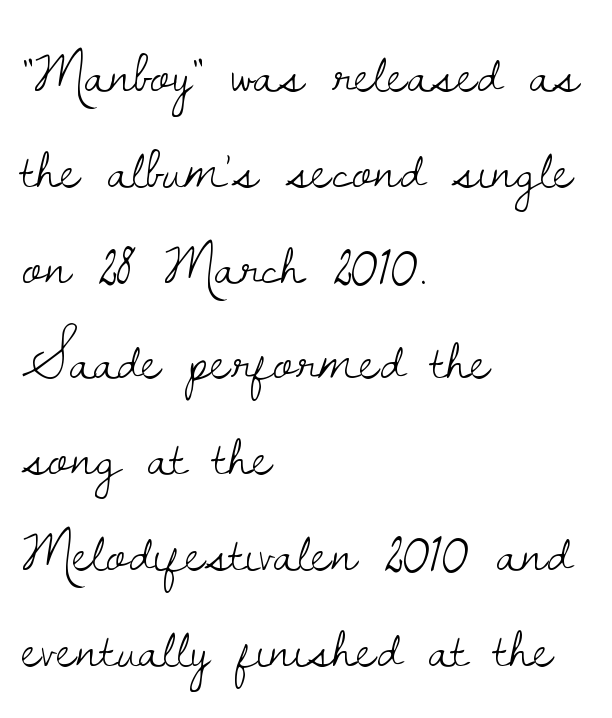
Vertically, the passage feels balanced, rows spaced as you'd expect. Default kerning and tracking; the words read as compact shapes. Old-style or modern, the face here clearly has serifs. The words here are not underlined. Caption: multi-line text, flush left, ragged right.
